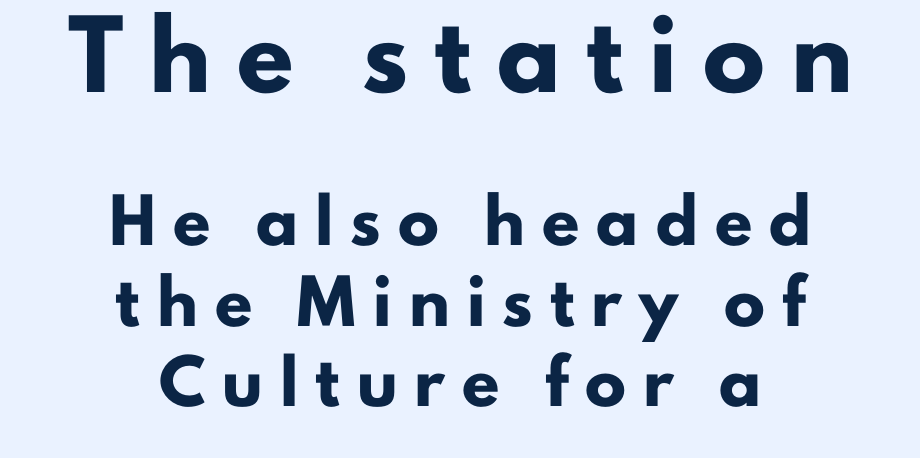
{"serif": "no", "italic": "no", "bold": "yes", "weight": "heavy", "width": "normal", "stroke_contrast": "low", "x_height": "small", "monospaced": "no", "underline": "no", "align": "center", "line_spacing": "loose", "line_spacing_ratio": 1.97, "letter_spacing": "wide", "letter_spacing_em": 0.42, "larger_block": "first", "size_ratio": 1.51, "glyph_px": 62}
